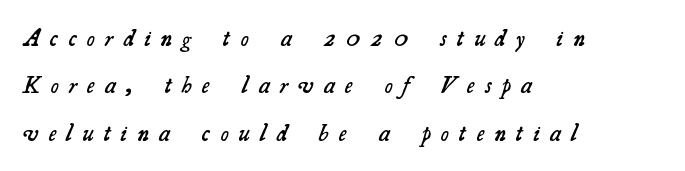
{"bold": "semi", "underline": "no", "align": "left", "line_spacing": "loose", "line_spacing_ratio": 1.97, "letter_spacing": "wide", "letter_spacing_em": 0.44, "glyph_px": 24}
